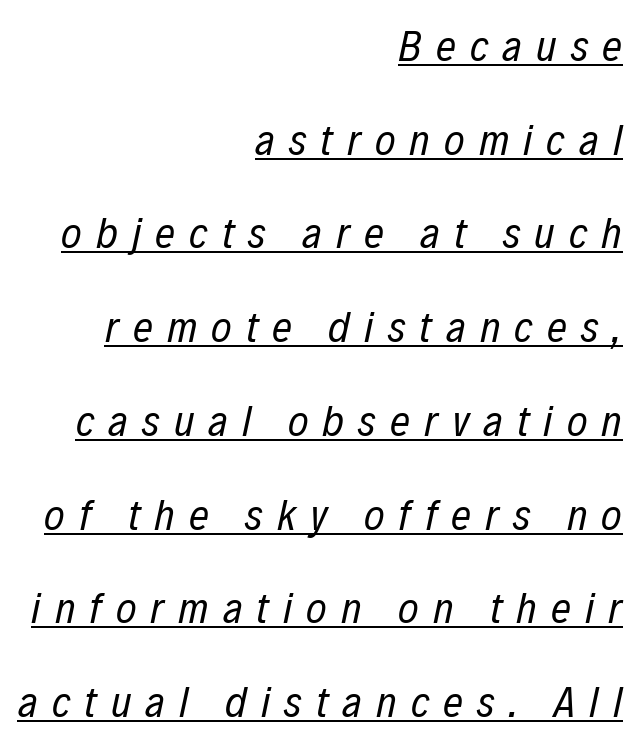
{"italic": "yes", "lean": "right", "slant_degrees": 12, "bold": "no", "weight": "regular", "width": "condensed", "stroke_contrast": "low", "x_height": "medium", "monospaced": "no", "underline": "yes", "align": "right", "line_spacing": "loose", "line_spacing_ratio": 2.13, "letter_spacing": "wide", "letter_spacing_em": 0.32, "glyph_px": 44}
